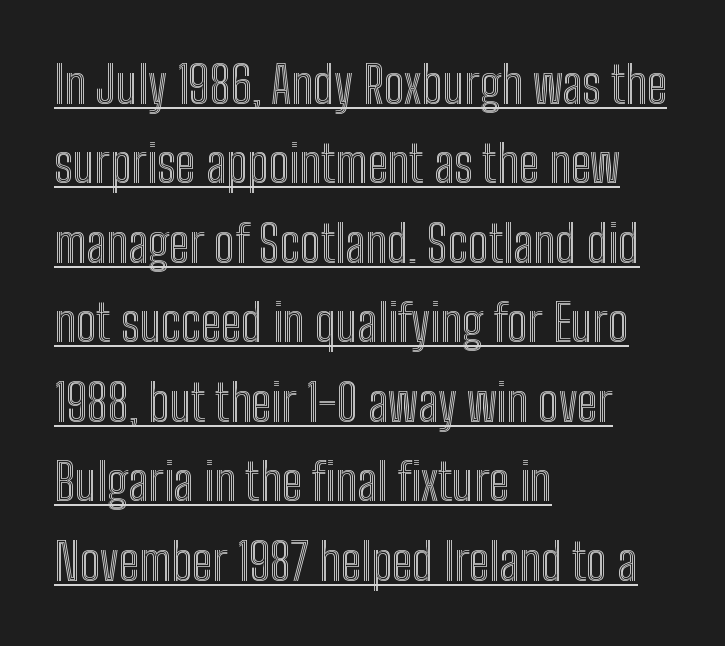
{"italic": "no", "width": "condensed", "x_height": "medium", "monospaced": "no", "underline": "yes", "align": "left", "line_spacing": "normal", "line_spacing_ratio": 1.59, "letter_spacing": "normal", "letter_spacing_em": 0.0, "glyph_px": 50}
